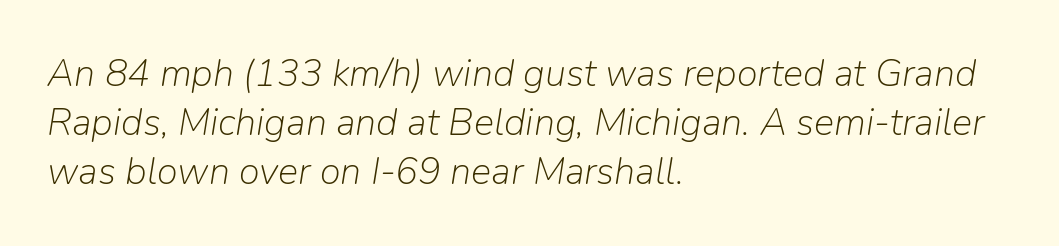
The image shows 38 px light type, italic (leaning right); set left-aligned, normal line spacing (1.29x), normal letter spacing, not underlined; low stroke contrast and a medium x-height.
